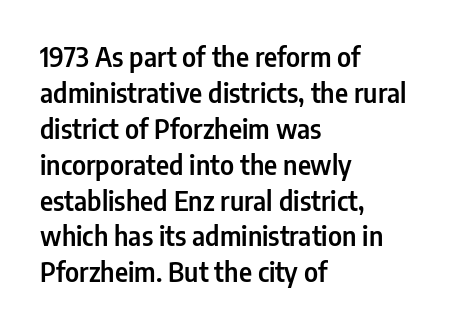
Q: Is the text italic (slanted)? A: No, it is upright.
Q: Is the text underlined? A: No.
Q: How is the paragraph aligned? A: Left-aligned.
Q: Is the spacing between letters normal or unusually wide? A: Normal.
Q: Is the spacing between lines tight, normal or loose? A: Normal.
